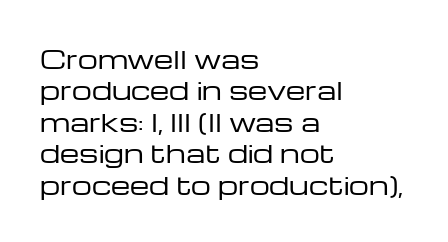
No letter is thick-stroked: the sample isn't bold. This is roman type, the default non-slanted kind. One glance says typical: line gaps are just what's usual. Plain, unruled lines of type. This sample is left-justified, so line endings fall wherever the words run out.
